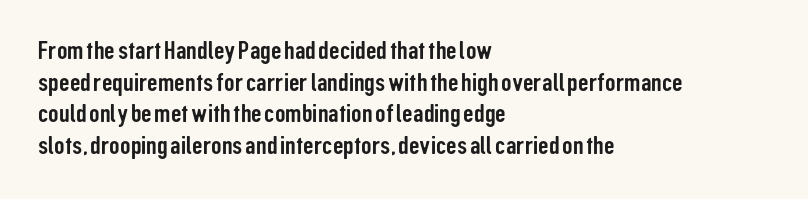
Q: Is the text italic (slanted)? A: No, it is upright.
Q: Is the text underlined? A: No.
Q: How is the paragraph aligned? A: Left-aligned.
Q: Is the spacing between letters normal or unusually wide? A: Normal.
